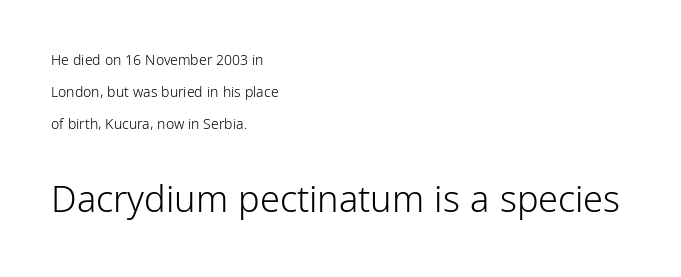
The image shows 36 px light, condensed sans-serif type, upright; set left-aligned, loose line spacing (2.28x), normal letter spacing, not underlined; the second (bottom) block is 2.57x larger; low stroke contrast and a medium x-height.
